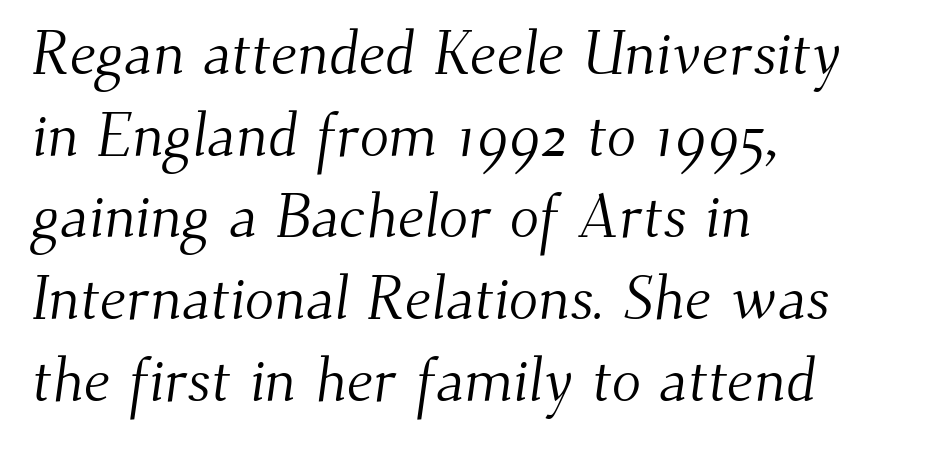
The image shows 61 px light serif type; set left-aligned, normal line spacing (1.34x), normal letter spacing, not underlined; medium stroke contrast and a small x-height.
